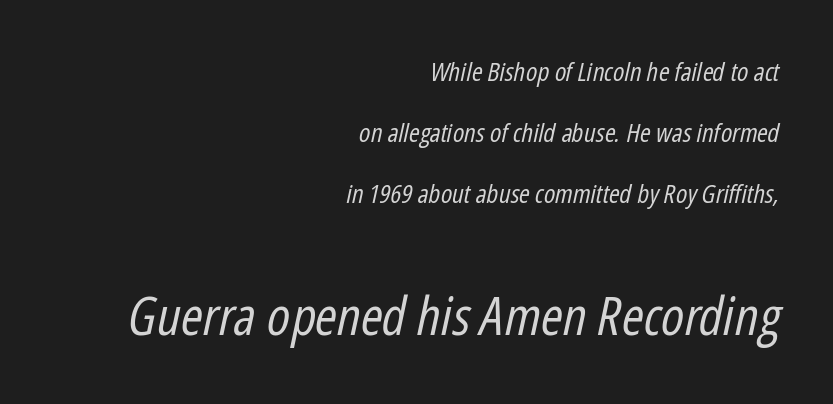
{"italic": "yes", "lean": "right", "slant_degrees": 12, "bold": "no", "weight": "regular", "width": "condensed", "stroke_contrast": "low", "x_height": "medium", "monospaced": "no", "underline": "no", "align": "right", "line_spacing": "loose", "line_spacing_ratio": 2.34, "letter_spacing": "normal", "letter_spacing_em": 0.0, "larger_block": "second", "size_ratio": 2.04, "glyph_px": 53}
